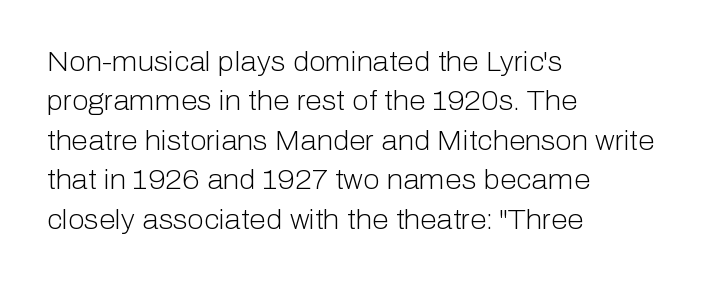
The image shows 27 px text type, upright; set left-aligned, normal line spacing (1.46x), normal letter spacing, not underlined.
